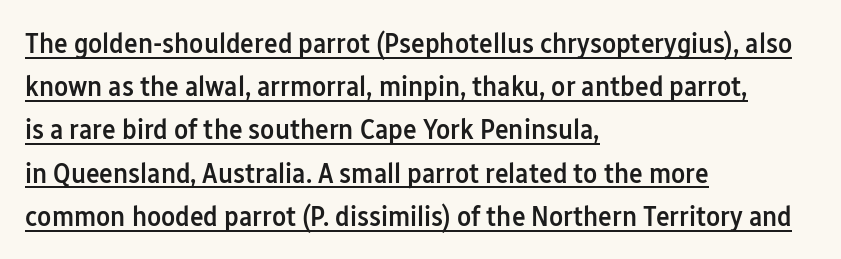
Q: Is the text bold? A: Semi-bold.
Q: Is the text italic (slanted)? A: No, it is upright.
Q: Is the typeface a serif or a sans-serif typeface? A: Sans-serif.
Q: Is the text underlined? A: Yes.
Q: How is the paragraph aligned? A: Left-aligned.
Q: Is the spacing between letters normal or unusually wide? A: Normal.
Q: Is the spacing between lines tight, normal or loose? A: Normal.
Q: Width (condensed, normal, or wide)? A: Condensed.
Q: Stroke contrast? A: Low.
Q: x-height? A: Medium.
Q: Monospaced? A: No.
